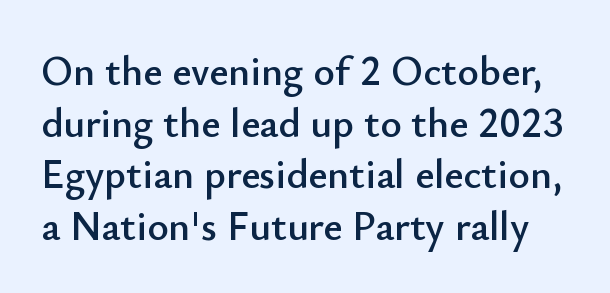
Q: Is the text italic (slanted)? A: No, it is upright.
Q: Is the typeface a serif or a sans-serif typeface? A: Sans-serif.
Q: Is the text underlined? A: No.
Q: Is the spacing between letters normal or unusually wide? A: Normal.
Q: Is the spacing between lines tight, normal or loose? A: Normal.
Q: Width (condensed, normal, or wide)? A: Normal.
Q: Stroke contrast? A: Low.
Q: x-height? A: Small.
Q: Monospaced? A: No.
